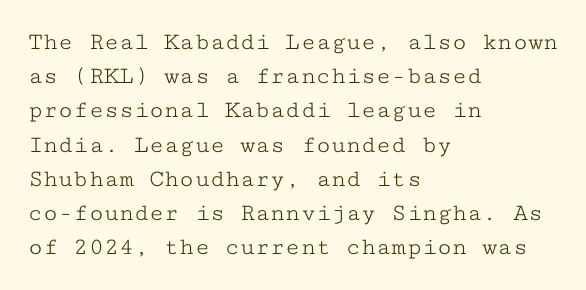
The area under the type is left untouched. A roman cut, with each character standing at attention. Observe the ordinary spacing: letters are neighbours, not strangers. Notice how the passage keeps a crisp vertical edge on the left only.
